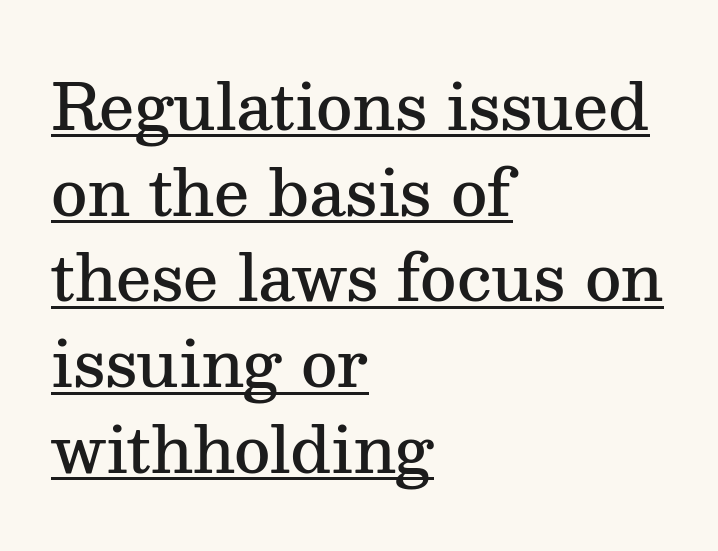
Looks like regular typesetting: each glyph gets only the width it needs. Notice how the stems are strictly vertical — no italics here. Does extra space separate the letters? No, they use regular spacing. The ragged edge is on the right, which tells us the setting is flush left. Each glyph is drawn with semibold strokes, heavier than normal yet not fully bold. Decoration check: the copy is underlined.
